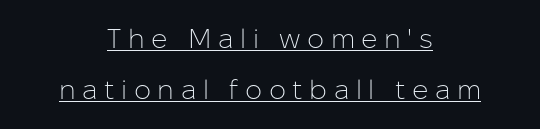
{"italic": "no", "bold": "no", "underline": "yes", "align": "center", "line_spacing": "loose", "line_spacing_ratio": 1.9, "letter_spacing": "wide", "letter_spacing_em": 0.24, "glyph_px": 27}
